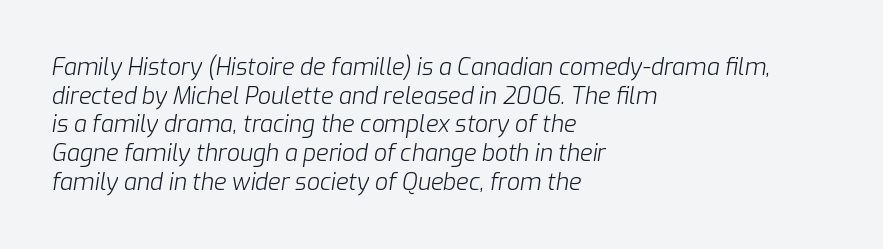
Q: Is the text bold? A: No.
Q: Is the text italic (slanted)? A: Yes, it leans right by about 9 degrees.
Q: Is the text underlined? A: No.
Q: How is the paragraph aligned? A: Left-aligned.
Q: Is the spacing between letters normal or unusually wide? A: Normal.
Q: Is the spacing between lines tight, normal or loose? A: Normal.
